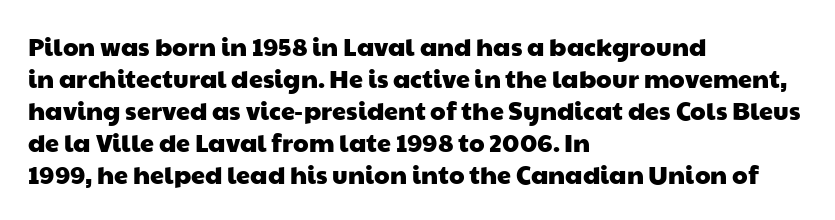
The image shows 25 px text type; set left-aligned, normal line spacing (1.28x), normal letter spacing, not underlined.
